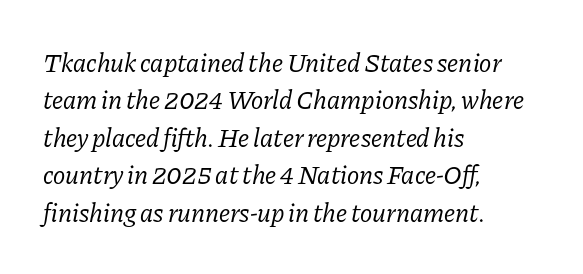
The space directly below the letters is spotless. The paragraph has a hard left edge and a soft right edge. How are the letters spaced? Ordinarily, with no added tracking. In terms of leading, this rendering sits right in the middle.
